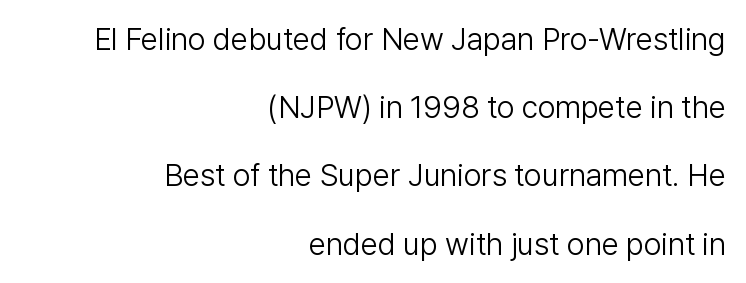
{"serif": "no", "italic": "no", "bold": "no", "weight": "light", "width": "normal", "stroke_contrast": "low", "x_height": "medium", "monospaced": "no", "underline": "no", "align": "right", "line_spacing": "loose", "line_spacing_ratio": 2.2, "letter_spacing": "normal", "letter_spacing_em": 0.0, "glyph_px": 31}
